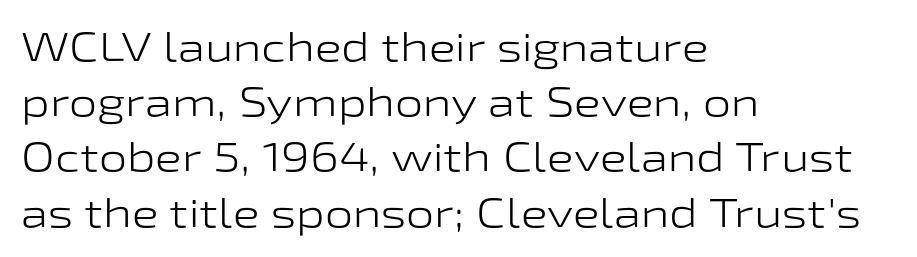
Q: Is the text bold? A: No.
Q: Is the text italic (slanted)? A: No, it is upright.
Q: Is the typeface a serif or a sans-serif typeface? A: Sans-serif.
Q: Is the text underlined? A: No.
Q: How is the paragraph aligned? A: Left-aligned.
Q: Is the spacing between letters normal or unusually wide? A: Normal.
Q: Is the spacing between lines tight, normal or loose? A: Normal.
Q: Width (condensed, normal, or wide)? A: Wide.
Q: Stroke contrast? A: Low.
Q: x-height? A: Medium.
Q: Monospaced? A: No.
